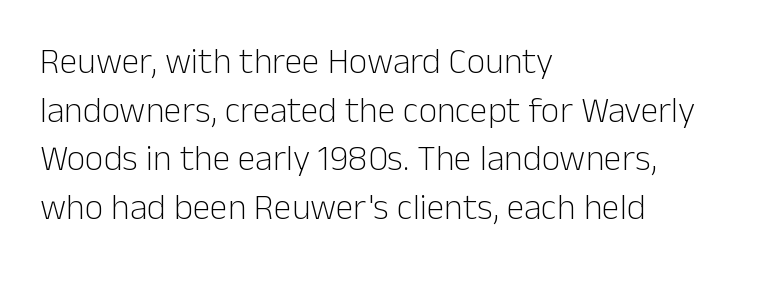
{"serif": "no", "italic": "no", "bold": "no", "weight": "light", "width": "normal", "stroke_contrast": "low", "x_height": "medium", "monospaced": "no", "underline": "no", "align": "left", "line_spacing": "normal", "line_spacing_ratio": 1.35, "letter_spacing": "normal", "letter_spacing_em": 0.0, "glyph_px": 36}
